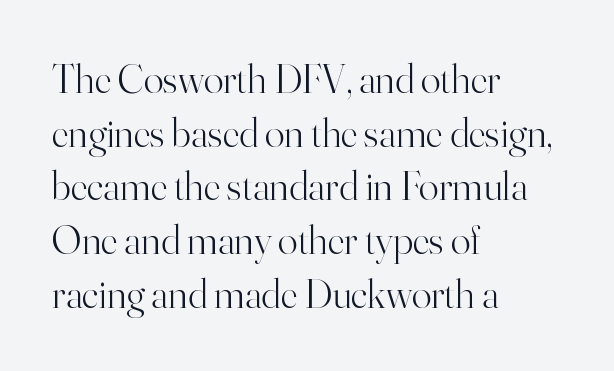
The image shows 41 px light serif type, upright; set left-aligned, normal line spacing (1.31x), normal letter spacing, not underlined; high stroke contrast and a small x-height.
